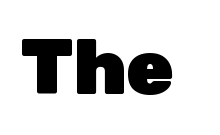
Q: Is the text bold? A: Yes.
Q: Is the text italic (slanted)? A: No, it is upright.
Q: Is the typeface a serif or a sans-serif typeface? A: Sans-serif.
Q: Is the text underlined? A: No.
Q: Is the spacing between letters normal or unusually wide? A: Normal.
Q: Width (condensed, normal, or wide)? A: Normal.
Q: Stroke contrast? A: Low.
Q: x-height? A: Medium.
Q: Monospaced? A: No.
